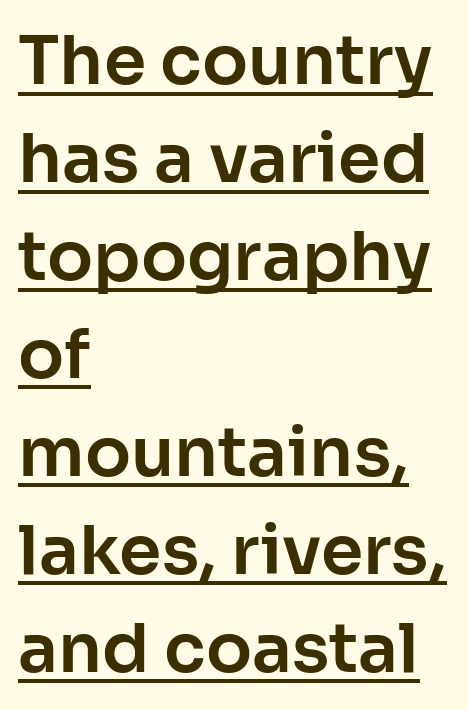
The image shows 68 px sans-serif type, upright; set left-aligned, normal line spacing (1.44x), normal letter spacing, underlined; low stroke contrast and a medium x-height.
